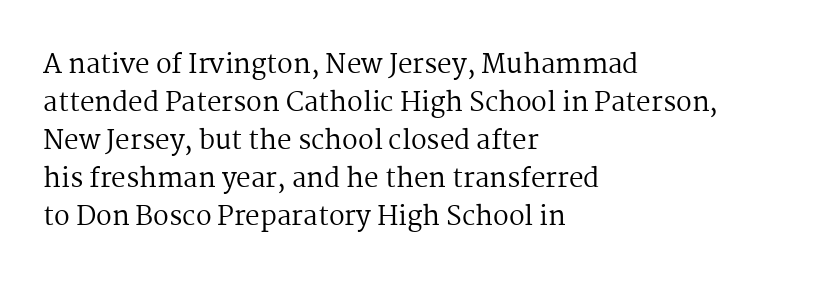
Q: Is the text bold? A: No.
Q: Is the text italic (slanted)? A: No, it is upright.
Q: Is the text underlined? A: No.
Q: How is the paragraph aligned? A: Left-aligned.
Q: Is the spacing between letters normal or unusually wide? A: Normal.
Q: Is the spacing between lines tight, normal or loose? A: Normal.
